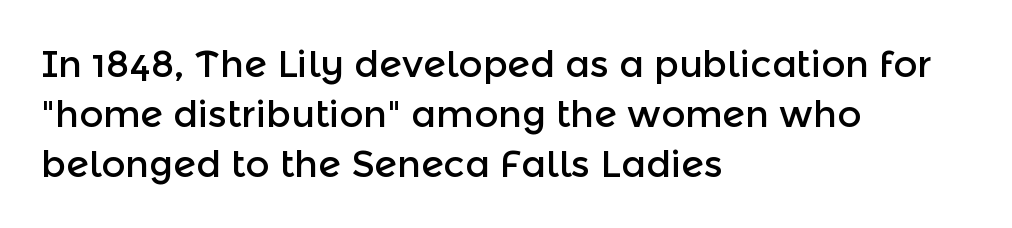
Q: Is the text italic (slanted)? A: No, it is upright.
Q: Is the typeface a serif or a sans-serif typeface? A: Sans-serif.
Q: Is the text underlined? A: No.
Q: How is the paragraph aligned? A: Left-aligned.
Q: Is the spacing between letters normal or unusually wide? A: Normal.
Q: Is the spacing between lines tight, normal or loose? A: Normal.
Q: Width (condensed, normal, or wide)? A: Normal.
Q: x-height? A: Medium.
Q: Monospaced? A: No.
